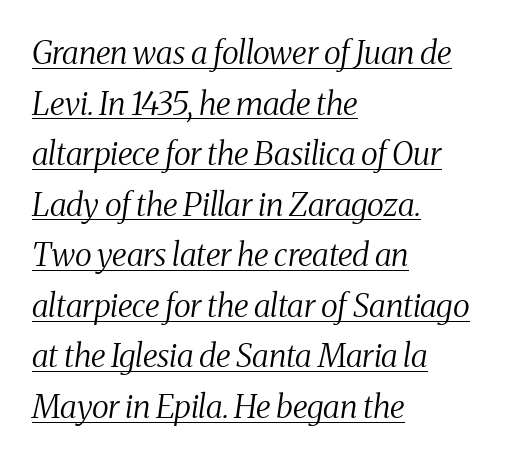
{"serif": "yes", "italic": "yes", "lean": "right", "slant_degrees": 8, "bold": "no", "weight": "regular", "width": "condensed", "stroke_contrast": "medium", "x_height": "medium", "monospaced": "no", "underline": "yes", "align": "left", "line_spacing": "normal", "line_spacing_ratio": 1.58, "letter_spacing": "normal", "letter_spacing_em": 0.0, "glyph_px": 32}
